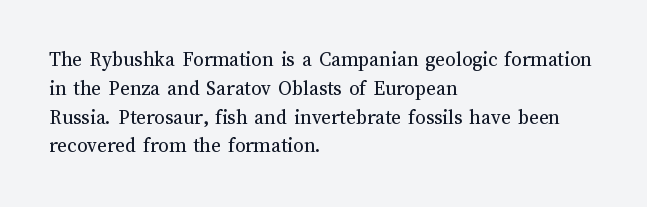
{"italic": "no", "bold": "no", "underline": "no", "align": "left", "line_spacing": "normal", "line_spacing_ratio": 1.37, "letter_spacing": "normal", "letter_spacing_em": 0.0, "glyph_px": 21}
